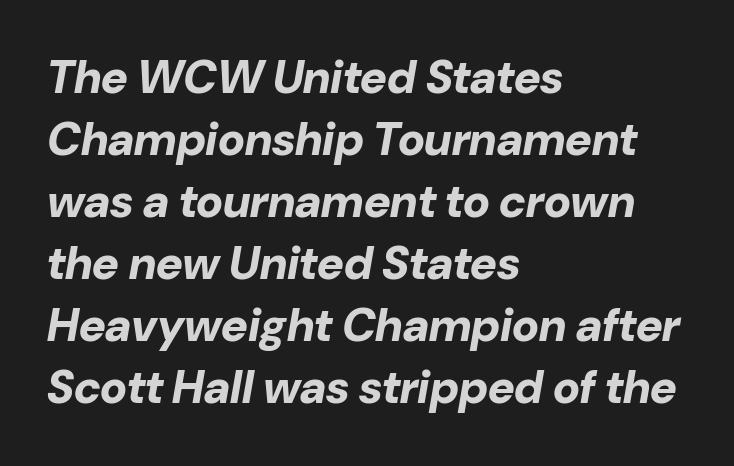
Q: Is the text bold? A: Yes.
Q: Is the text italic (slanted)? A: Yes, it leans right by about 10 degrees.
Q: Is the text underlined? A: No.
Q: How is the paragraph aligned? A: Left-aligned.
Q: Is the spacing between letters normal or unusually wide? A: Normal.
Q: Is the spacing between lines tight, normal or loose? A: Normal.
Q: Width (condensed, normal, or wide)? A: Normal.
Q: Stroke contrast? A: Low.
Q: x-height? A: Medium.
Q: Monospaced? A: No.
